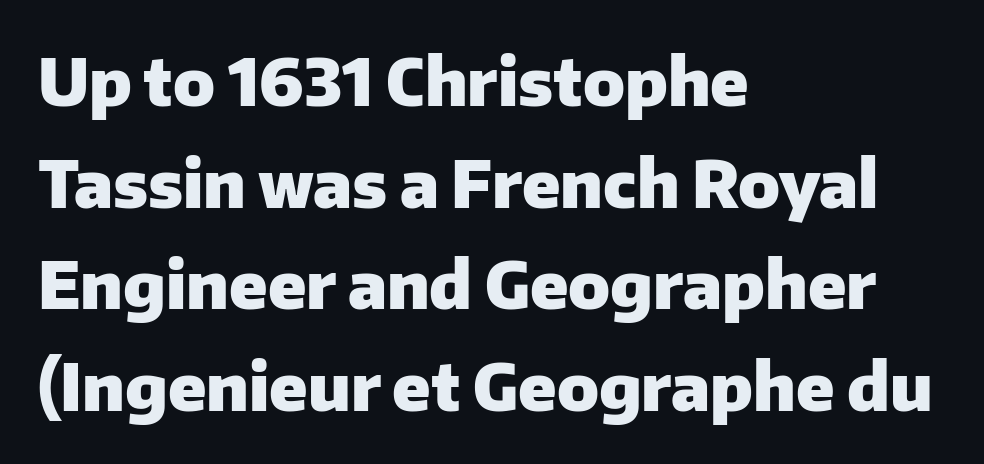
What stands out about the letter spacing? Nothing — it is the standard amount. Note the varied advance widths — an 'i' is clearly narrower than an 'm'. The words here are not underlined. These lines carry a lot of weight — the face is fully bold. Notice how the passage keeps a crisp vertical edge on the left only.
